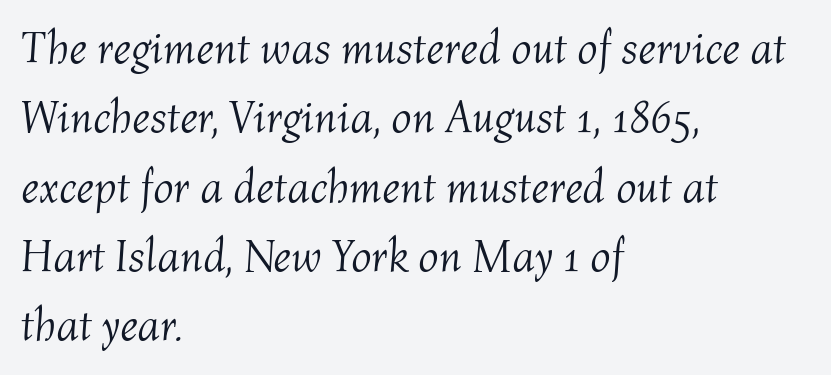
{"italic": "yes", "lean": "right", "slant_degrees": 4, "bold": "no", "weight": "light", "width": "normal", "stroke_contrast": "medium", "x_height": "medium", "monospaced": "no", "underline": "no", "align": "left", "line_spacing": "normal", "line_spacing_ratio": 1.54, "letter_spacing": "normal", "letter_spacing_em": 0.0, "glyph_px": 45}
